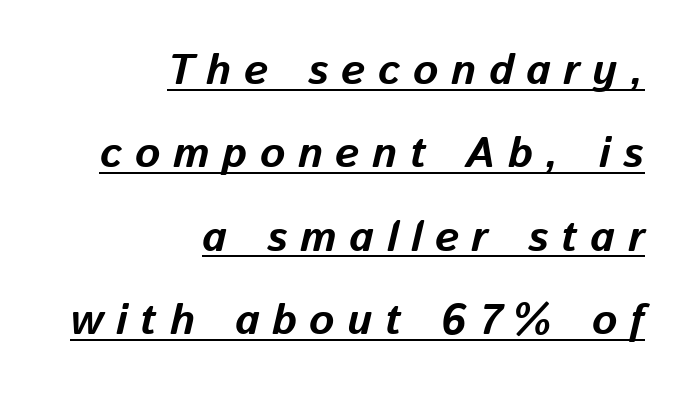
Q: Is the text bold? A: Yes.
Q: Is the text italic (slanted)? A: Yes, it leans right by about 13 degrees.
Q: Is the text underlined? A: Yes.
Q: How is the paragraph aligned? A: Right-aligned.
Q: Is the spacing between letters normal or unusually wide? A: Unusually wide.
Q: Is the spacing between lines tight, normal or loose? A: Loose.
Q: Width (condensed, normal, or wide)? A: Normal.
Q: Stroke contrast? A: Low.
Q: x-height? A: Medium.
Q: Monospaced? A: No.
